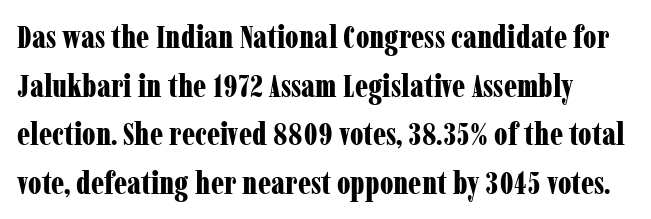
{"serif": "yes", "italic": "no", "bold": "yes", "weight": "bold", "width": "condensed", "stroke_contrast": "low", "x_height": "medium", "monospaced": "no", "underline": "no", "line_spacing": "normal", "line_spacing_ratio": 1.52, "letter_spacing": "normal", "letter_spacing_em": 0.0, "glyph_px": 32}
